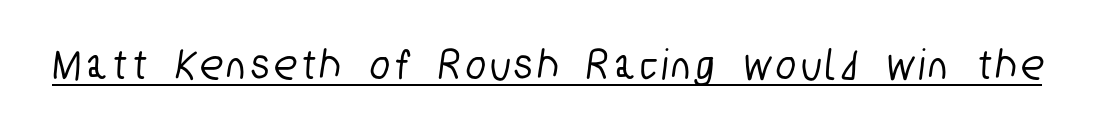
Looks like someone drew a line under every word here. This sample has the flowing, uneven cadence of proportional lettering. I'd call this a sans setting — the letters go barefoot.
